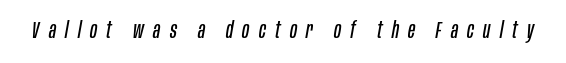
Q: Is the text bold? A: No.
Q: Is the text italic (slanted)? A: Yes, it leans right by about 10 degrees.
Q: Is the text underlined? A: No.
Q: Is the spacing between letters normal or unusually wide? A: Unusually wide.
